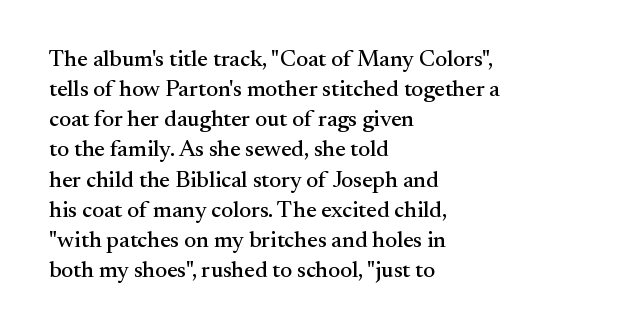
{"italic": "no", "underline": "no", "align": "left", "line_spacing": "normal", "line_spacing_ratio": 1.31, "letter_spacing": "normal", "letter_spacing_em": 0.0, "glyph_px": 23}
